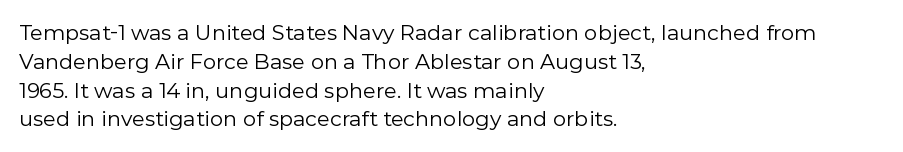
Q: Is the text bold? A: No.
Q: Is the text italic (slanted)? A: No, it is upright.
Q: Is the text underlined? A: No.
Q: How is the paragraph aligned? A: Left-aligned.
Q: Is the spacing between letters normal or unusually wide? A: Normal.
Q: Is the spacing between lines tight, normal or loose? A: Normal.
